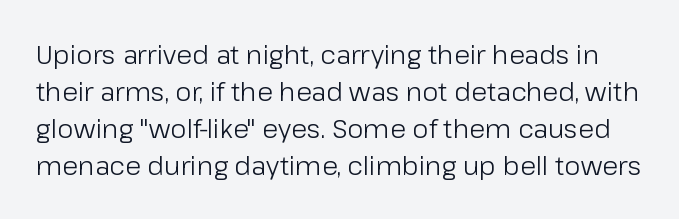
The image shows 26 px text type, upright; set normal line spacing (1.42x), normal letter spacing, not underlined.
